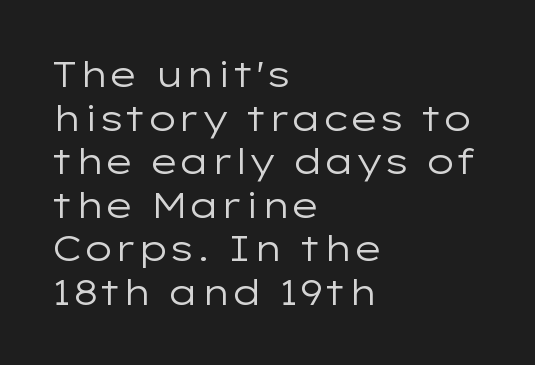
The passage shown is not bold in any degree. The foot of each line stays bare and open. The passage shown has conventional tracking throughout. The letters stand straight up with perfectly vertical stems. The type family on display is of the sans-serif kind.
